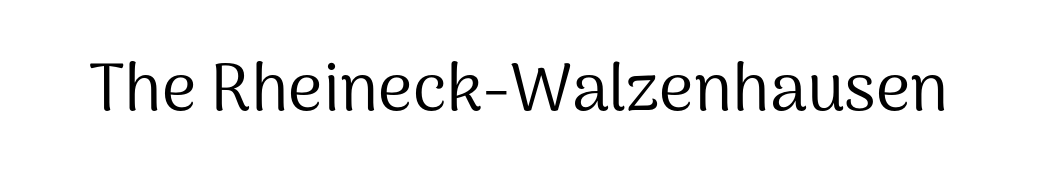
The image shows 67 px regular-weight sans-serif type, upright; set normal letter spacing, not underlined; medium stroke contrast and a medium x-height.
